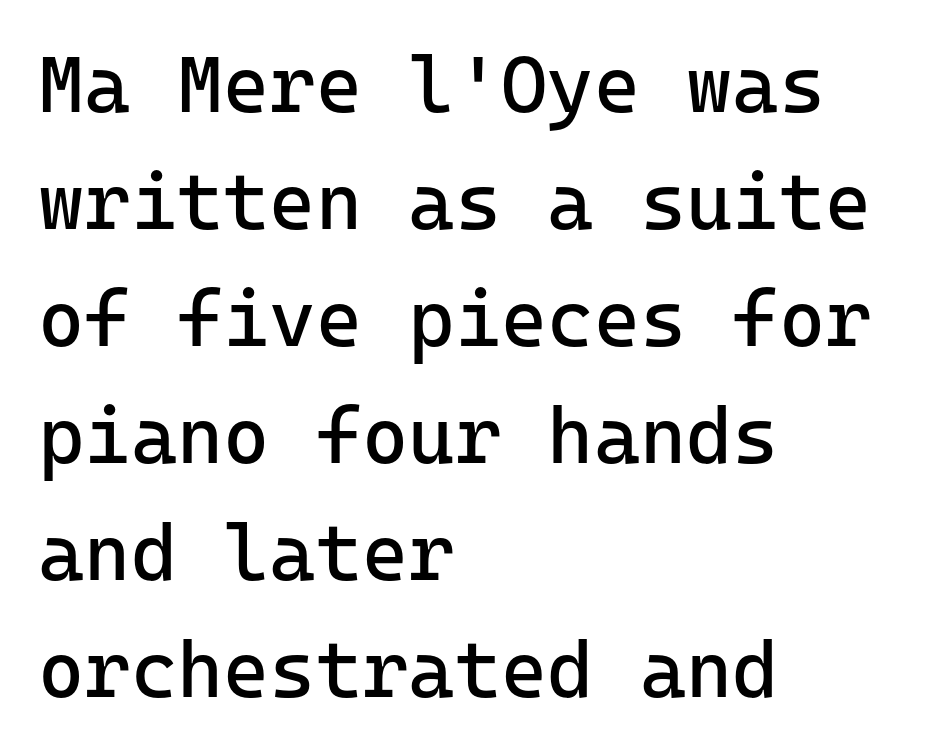
The image shows 79 px regular-weight sans-serif type, upright; set left-aligned, normal line spacing (1.48x), normal letter spacing, not underlined; low stroke contrast and a medium x-height.
